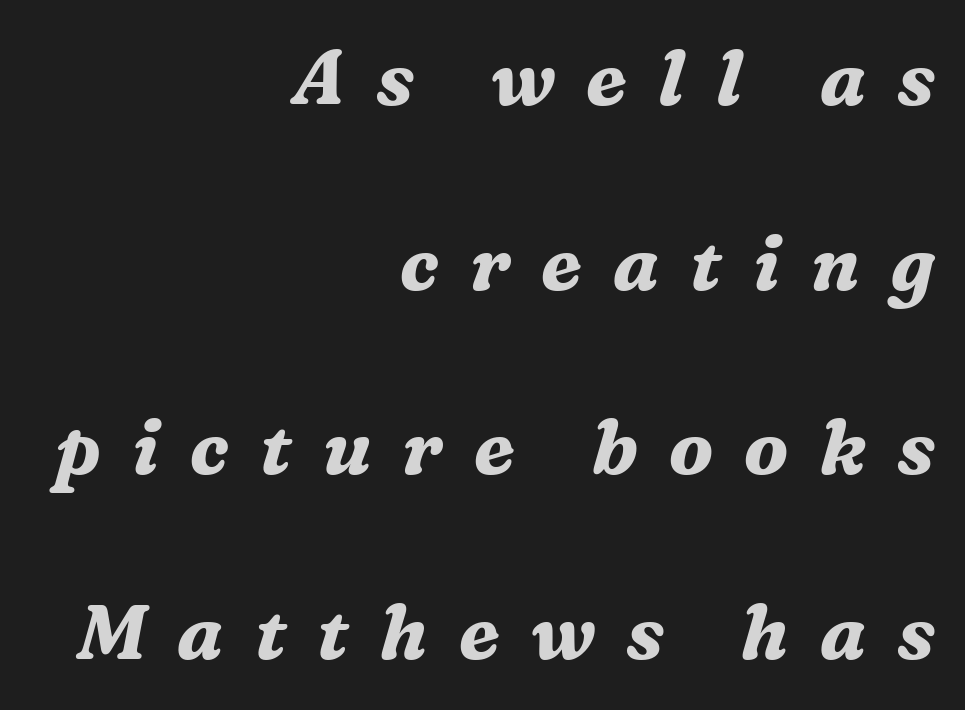
The image shows 76 px bold serif type, italic (leaning right); set right-aligned, loose line spacing (2.43x), unusually wide letter spacing (+0.41 em), not underlined; medium stroke contrast and a medium x-height.
